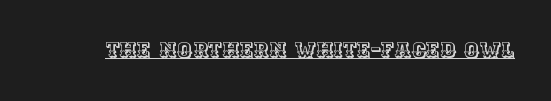
Q: Is the text italic (slanted)? A: No, it is upright.
Q: Is the text underlined? A: Yes.
Q: Is the spacing between letters normal or unusually wide? A: Normal.
